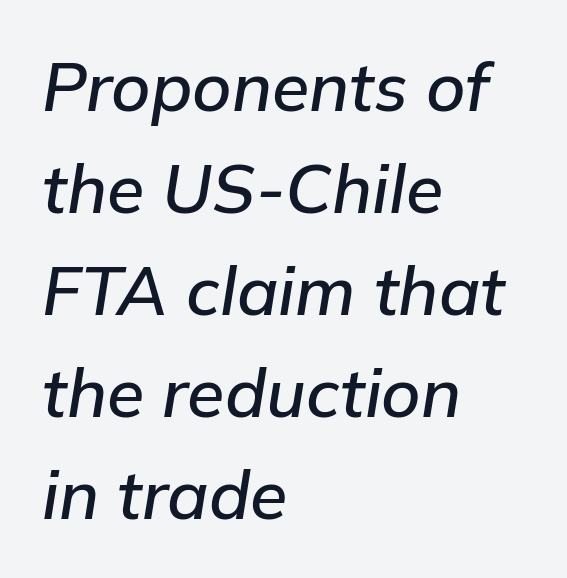
Q: Is the text italic (slanted)? A: Yes, it leans right by about 9 degrees.
Q: Is the text underlined? A: No.
Q: How is the paragraph aligned? A: Left-aligned.
Q: Is the spacing between letters normal or unusually wide? A: Normal.
Q: Is the spacing between lines tight, normal or loose? A: Normal.
Q: Width (condensed, normal, or wide)? A: Normal.
Q: Stroke contrast? A: Low.
Q: x-height? A: Medium.
Q: Monospaced? A: No.
